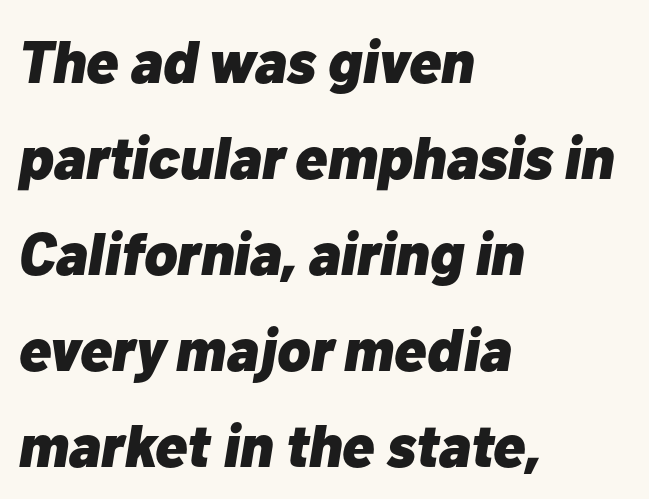
The image shows 60 px heavy type, italic (leaning right); set left-aligned, normal line spacing (1.6x), normal letter spacing, not underlined; low stroke contrast and a medium x-height.
